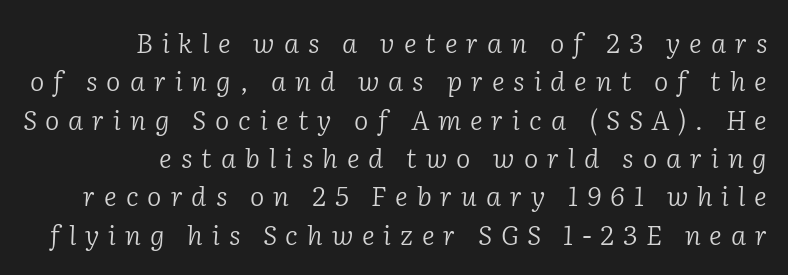
Q: Is the text bold? A: No.
Q: Is the text italic (slanted)? A: Yes, it leans right by about 2 degrees.
Q: Is the text underlined? A: No.
Q: How is the paragraph aligned? A: Right-aligned.
Q: Is the spacing between letters normal or unusually wide? A: Unusually wide.
Q: Is the spacing between lines tight, normal or loose? A: Normal.
